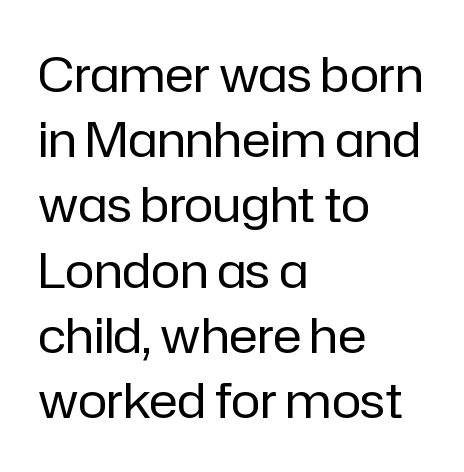
Q: Is the text bold? A: No.
Q: Is the text italic (slanted)? A: No, it is upright.
Q: Is the typeface a serif or a sans-serif typeface? A: Sans-serif.
Q: Is the text underlined? A: No.
Q: How is the paragraph aligned? A: Left-aligned.
Q: Is the spacing between letters normal or unusually wide? A: Normal.
Q: Is the spacing between lines tight, normal or loose? A: Normal.
Q: Width (condensed, normal, or wide)? A: Normal.
Q: Stroke contrast? A: Low.
Q: x-height? A: Medium.
Q: Monospaced? A: No.
